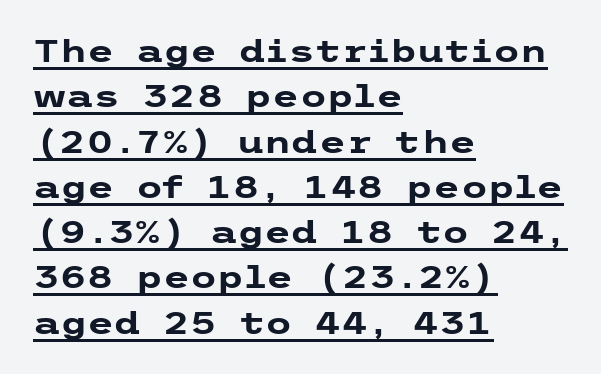
The image shows 31 px heavy, wide sans-serif type, upright; set left-aligned, normal line spacing (1.46x), normal letter spacing, underlined; low stroke contrast and a medium x-height.
